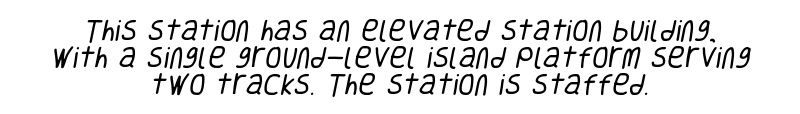
The image shows 24 px text type; set centered, tight line spacing (1.13x), normal letter spacing, not underlined.
